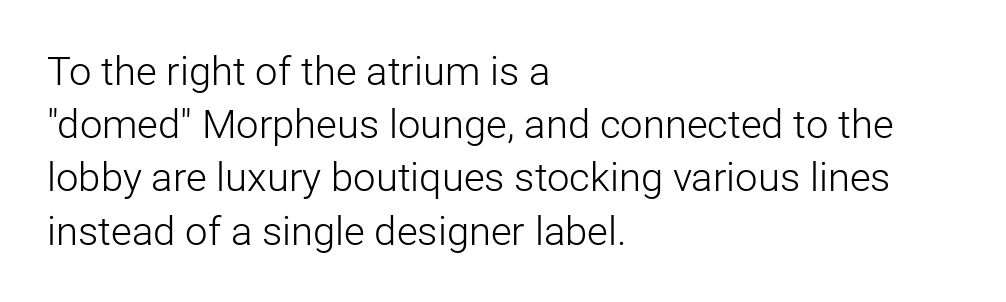
Q: Is the text bold? A: No.
Q: Is the text italic (slanted)? A: No, it is upright.
Q: Is the typeface a serif or a sans-serif typeface? A: Sans-serif.
Q: Is the text underlined? A: No.
Q: How is the paragraph aligned? A: Left-aligned.
Q: Is the spacing between letters normal or unusually wide? A: Normal.
Q: Is the spacing between lines tight, normal or loose? A: Normal.
Q: Width (condensed, normal, or wide)? A: Normal.
Q: Stroke contrast? A: Low.
Q: x-height? A: Medium.
Q: Monospaced? A: No.
